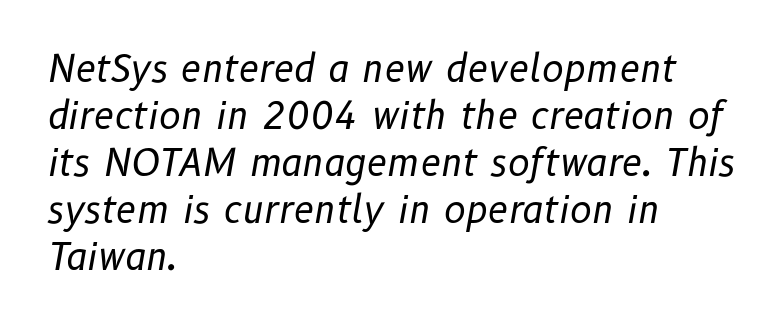
{"italic": "yes", "lean": "right", "slant_degrees": 10, "bold": "no", "weight": "regular", "width": "normal", "stroke_contrast": "low", "x_height": "medium", "monospaced": "no", "underline": "no", "align": "left", "line_spacing": "normal", "line_spacing_ratio": 1.27, "letter_spacing": "normal", "letter_spacing_em": 0.0, "glyph_px": 37}
